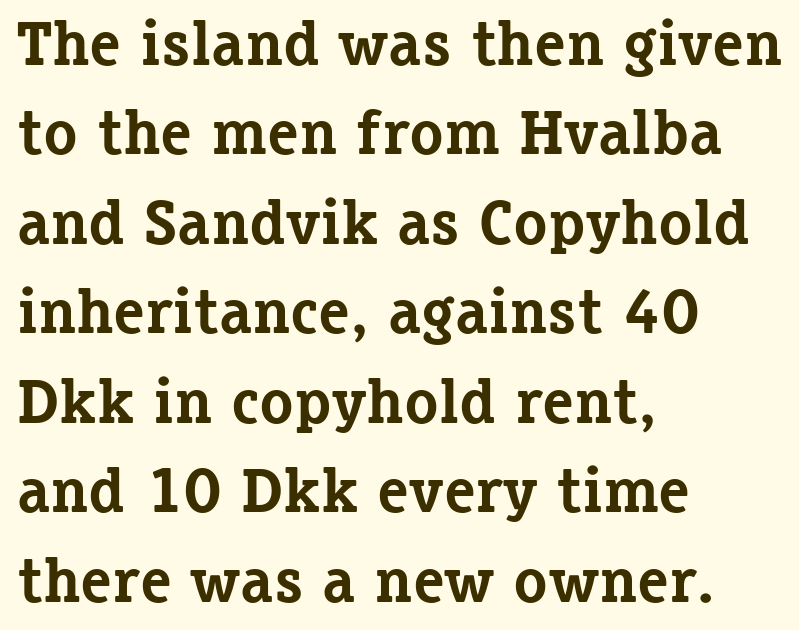
The image shows 63 px bold serif type, upright; set left-aligned, normal line spacing (1.42x), normal letter spacing, not underlined; low stroke contrast and a medium x-height.
